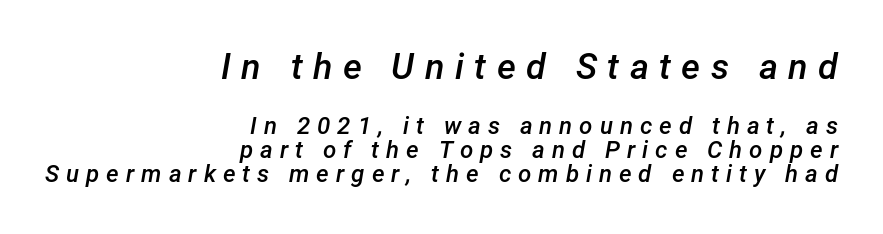
{"italic": "yes", "lean": "right", "slant_degrees": 12, "bold": "semi", "weight": "semibold", "width": "normal", "stroke_contrast": "low", "x_height": "medium", "monospaced": "no", "underline": "no", "align": "right", "line_spacing": "tight", "line_spacing_ratio": 1.02, "letter_spacing": "wide", "letter_spacing_em": 0.29, "larger_block": "first", "size_ratio": 1.5, "glyph_px": 36}
